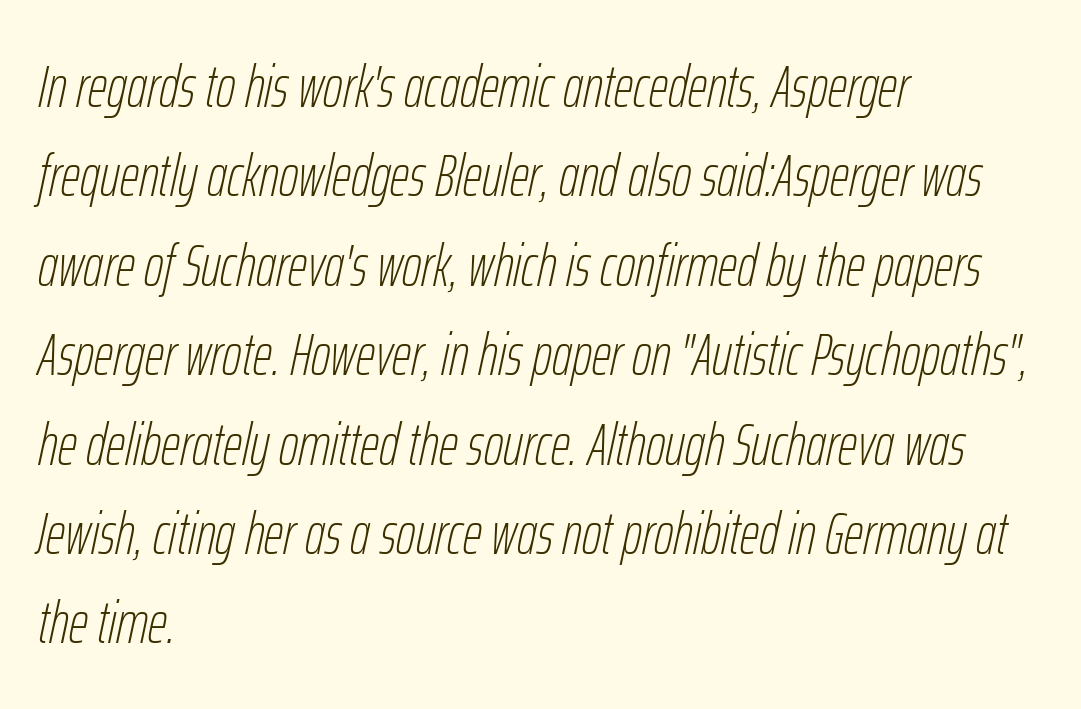
Nothing unusual about the tracking: characters are spaced as the font intends. A typesetter would call this leading conventional body-copy spacing. Here the designer chose a conventional face with non-uniform glyph widths. This is not heavy type; no bold has been used. The strip under each line holds only bare page.
